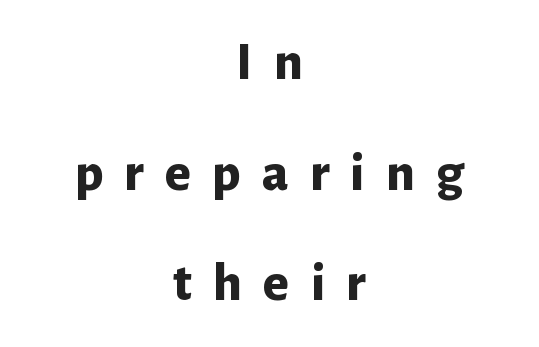
Q: Is the text bold? A: Yes.
Q: Is the text italic (slanted)? A: No, it is upright.
Q: Is the typeface a serif or a sans-serif typeface? A: Sans-serif.
Q: Is the text underlined? A: No.
Q: How is the paragraph aligned? A: Centered.
Q: Is the spacing between letters normal or unusually wide? A: Unusually wide.
Q: Is the spacing between lines tight, normal or loose? A: Loose.
Q: Width (condensed, normal, or wide)? A: Normal.
Q: Stroke contrast? A: Low.
Q: x-height? A: Medium.
Q: Monospaced? A: No.
